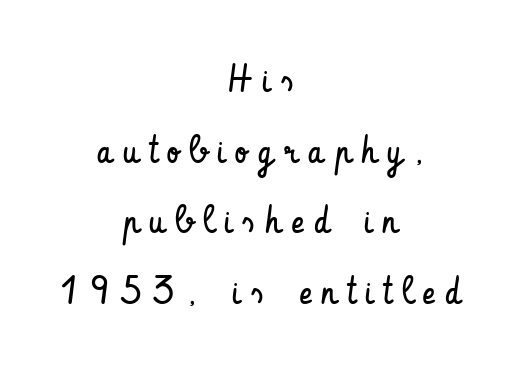
Proportional: the letters do not fall into vertical columns. Font category for this specimen: sans-serif. A clean baseline with only descenders dipping below it. The rendering inserts visible extra space after every character. Vertical stems look standard width or narrower in stroke.
